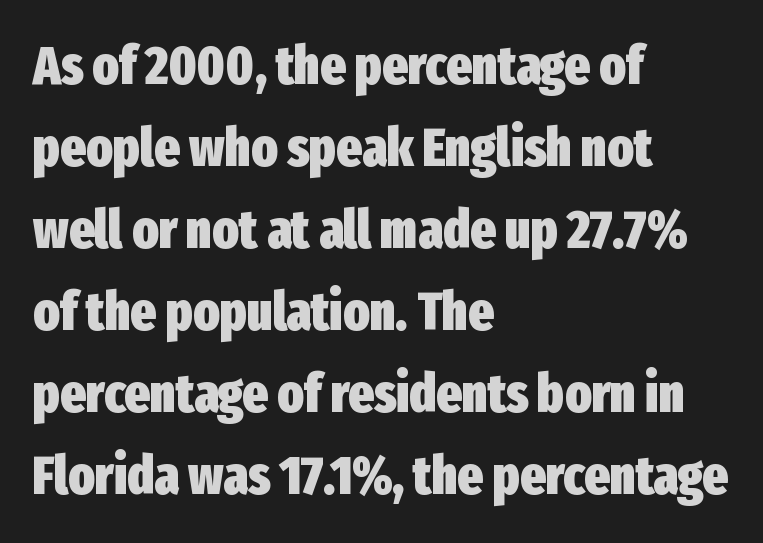
The image shows 54 px heavy, condensed sans-serif type, upright; set left-aligned, normal line spacing (1.52x), normal letter spacing, not underlined; low stroke contrast and a medium x-height.
